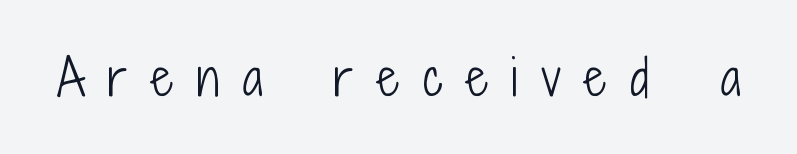
{"serif": "no", "italic": "no", "bold": "no", "weight": "light", "width": "condensed", "stroke_contrast": "low", "x_height": "medium", "monospaced": "no", "underline": "no", "letter_spacing": "wide", "letter_spacing_em": 0.49, "glyph_px": 48}
